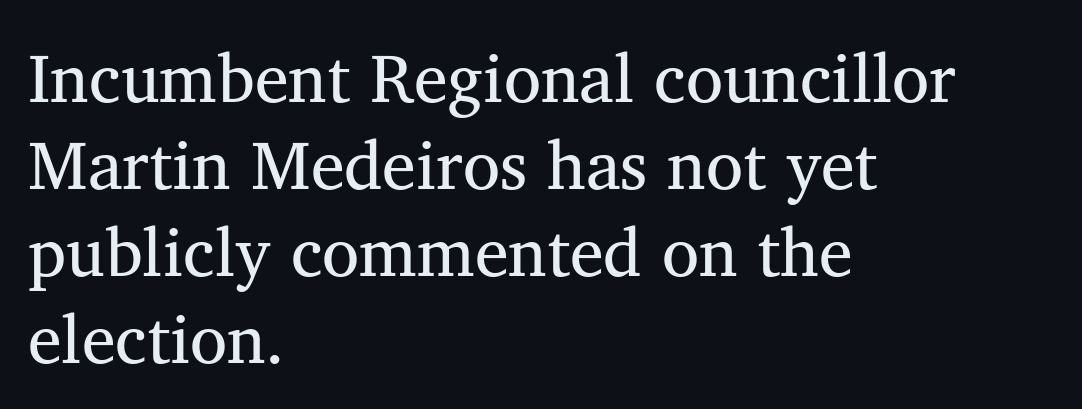
Character widths vary here, with narrow letters taking less room than wide ones. The paragraph has a hard left edge and a soft right edge. The strokes are not fattened; the text isn't bold. The specimen omits any rule beneath the text block's lines.
